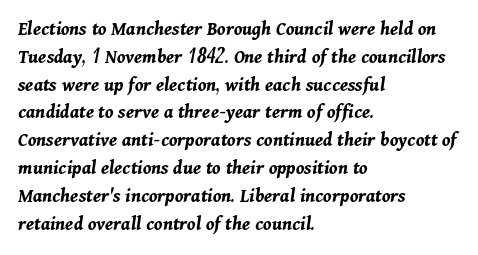
The image shows 20 px bold type, italic (leaning right); set left-aligned, normal line spacing (1.39x), normal letter spacing, not underlined.
